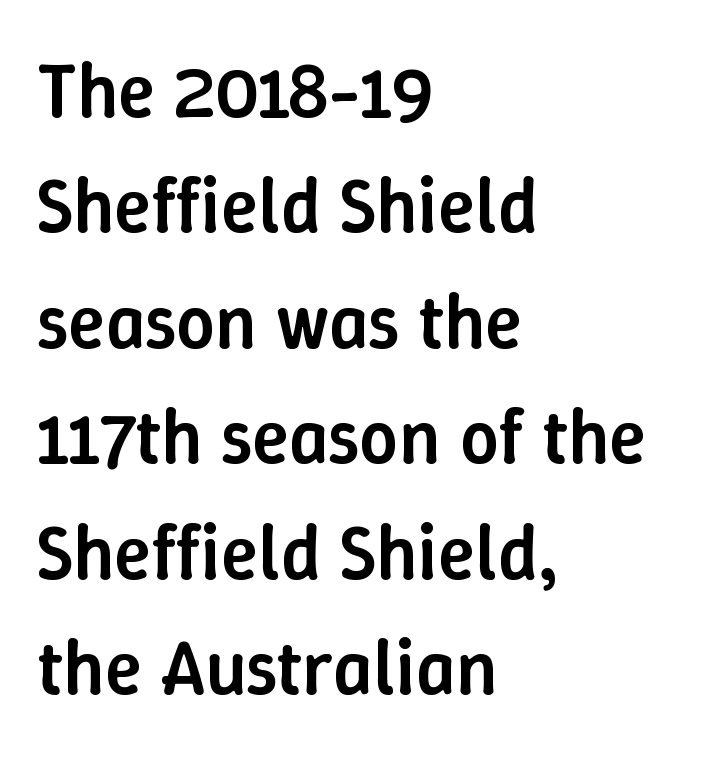
The image shows 77 px semibold type, upright; set left-aligned, normal line spacing (1.5x), normal letter spacing, not underlined; low stroke contrast and a medium x-height.
